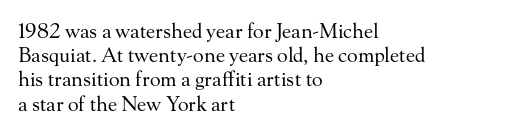
Tall strokes in this sample are plumb rather than angled. Decoration check: the copy has no underline. Words appear dense and cohesive because spacing is normal. The typesetter chose a ragged-right arrangement here.
